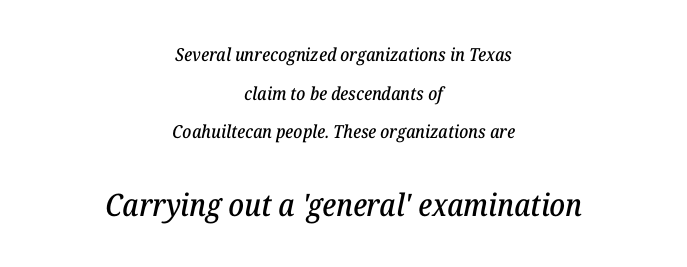
The image shows 31 px serif type, italic (leaning right); set centered, loose line spacing (2.15x), normal letter spacing, not underlined; the second (bottom) block is 1.72x larger; low stroke contrast and a medium x-height.
